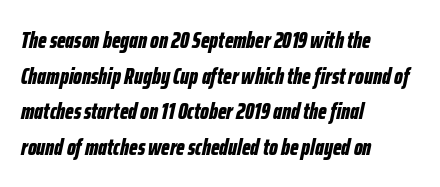
Tracking value appears to be zero — textbook default spacing. Casual observation: everything's shoved over to the left. In terms of leading, this rendering sits right in the middle. An italicized treatment has been applied to the whole sample.
